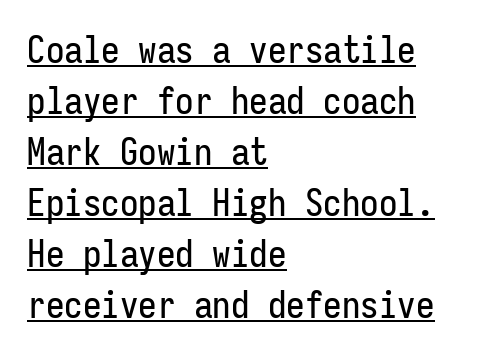
Q: Is the text italic (slanted)? A: No, it is upright.
Q: Is the typeface a serif or a sans-serif typeface? A: Sans-serif.
Q: Is the text underlined? A: Yes.
Q: How is the paragraph aligned? A: Left-aligned.
Q: Is the spacing between letters normal or unusually wide? A: Normal.
Q: Is the spacing between lines tight, normal or loose? A: Normal.
Q: Width (condensed, normal, or wide)? A: Condensed.
Q: Stroke contrast? A: Low.
Q: x-height? A: Medium.
Q: Monospaced? A: Yes.
